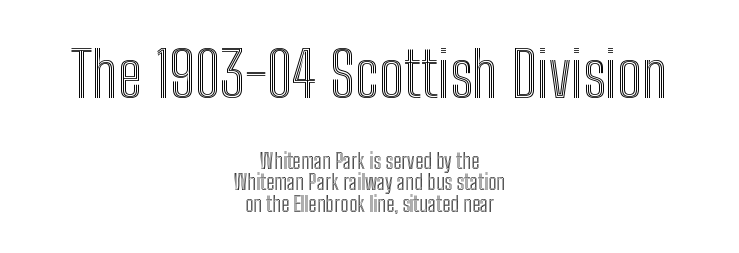
{"italic": "no", "width": "condensed", "x_height": "medium", "monospaced": "no", "underline": "no", "align": "center", "line_spacing": "tight", "line_spacing_ratio": 1.01, "letter_spacing": "normal", "letter_spacing_em": 0.0, "larger_block": "first", "size_ratio": 2.95, "glyph_px": 62}
